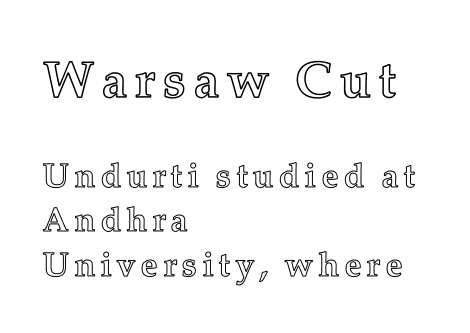
Q: Is the text italic (slanted)? A: No, it is upright.
Q: Is the text underlined? A: No.
Q: How is the paragraph aligned? A: Left-aligned.
Q: Is the spacing between lines tight, normal or loose? A: Normal.
Q: Which block of text is set in a larger size, the first (top) or the second (bottom)? A: The first (top) one.
Q: Width (condensed, normal, or wide)? A: Normal.
Q: x-height? A: Medium.
Q: Monospaced? A: No.
